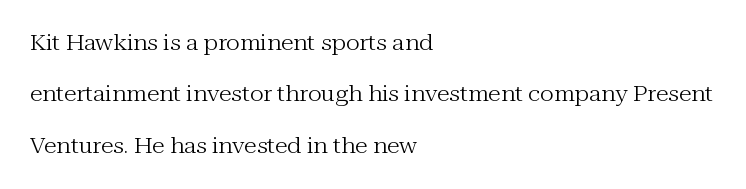
{"italic": "no", "bold": "no", "underline": "no", "align": "left", "line_spacing": "loose", "line_spacing_ratio": 2.45, "letter_spacing": "normal", "letter_spacing_em": 0.0, "glyph_px": 21}
